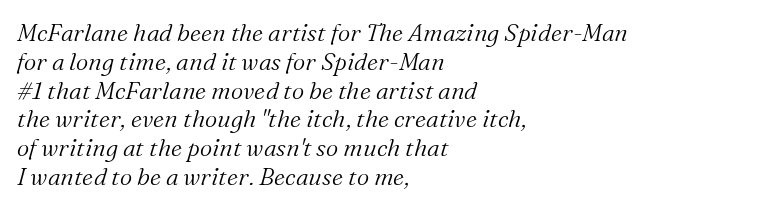
The image shows 24 px text type, italic (leaning right); set left-aligned, line spacing 1.2x, normal letter spacing, not underlined.
